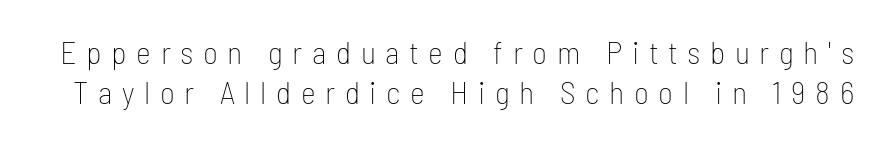
Think standard paragraph weight, or any step lighter than that. Note the varied advance widths — an 'i' is clearly narrower than an 'm'. Upright lettering throughout. The rendering inserts visible extra space after every character. Underline: absent. The face used here is a sans, in the tradition of grotesques and geometrics.
